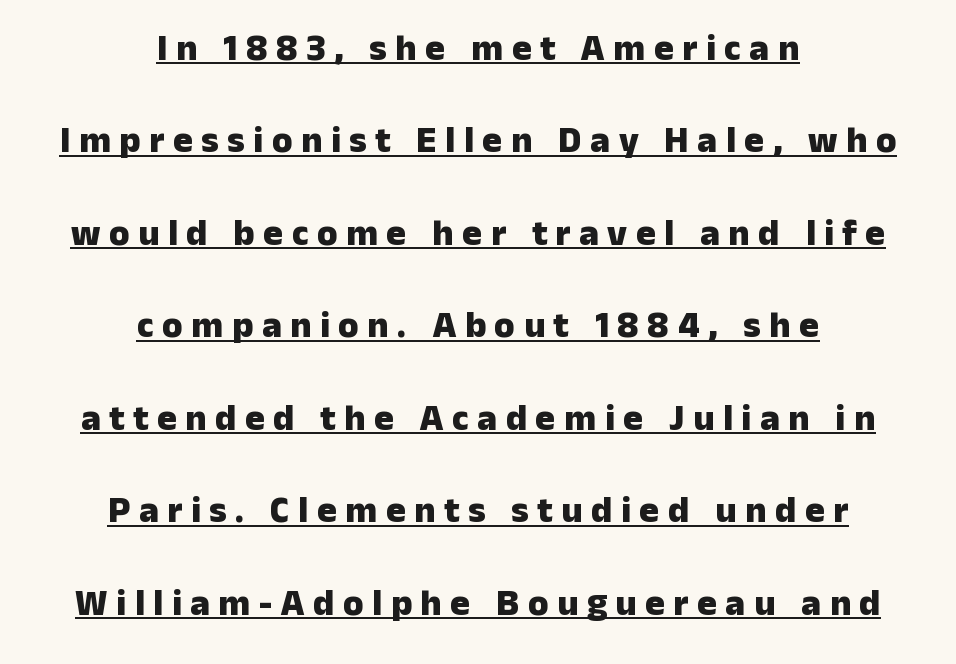
{"serif": "no", "italic": "no", "bold": "yes", "weight": "heavy", "width": "normal", "stroke_contrast": "low", "x_height": "medium", "monospaced": "no", "underline": "yes", "align": "center", "line_spacing": "loose", "line_spacing_ratio": 2.5, "letter_spacing": "wide", "letter_spacing_em": 0.23, "glyph_px": 37}
